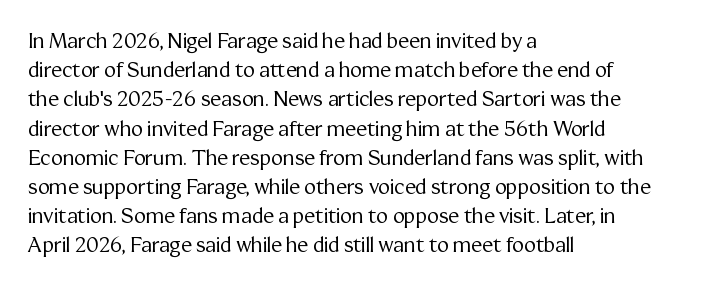
The image shows 20 px text type, upright; set left-aligned, normal line spacing (1.46x), normal letter spacing, not underlined.
